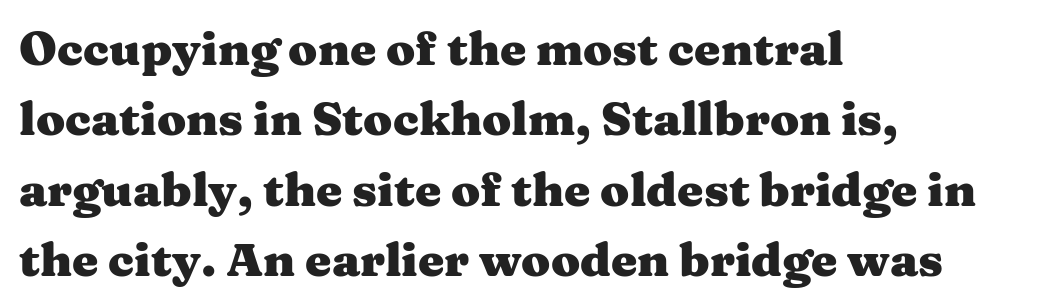
{"serif": "yes", "italic": "no", "bold": "yes", "weight": "heavy", "width": "wide", "stroke_contrast": "medium", "x_height": "medium", "monospaced": "no", "underline": "no", "align": "left", "line_spacing": "normal", "line_spacing_ratio": 1.5, "letter_spacing": "normal", "letter_spacing_em": 0.0, "glyph_px": 47}
